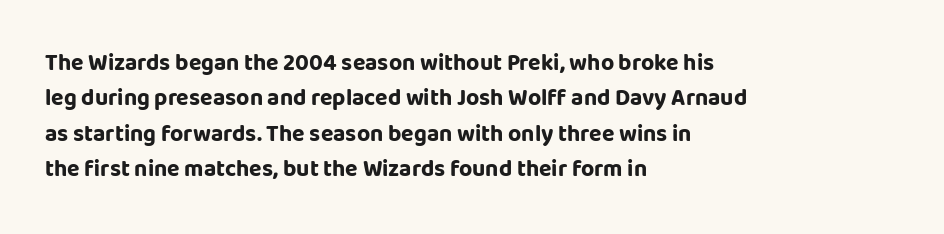
The strip under each line holds only bare page. The designer left line spacing at the default. Typeset ragged right — the left edge is the straight one. Heavy-handed strokes throughout: this text is bold.
